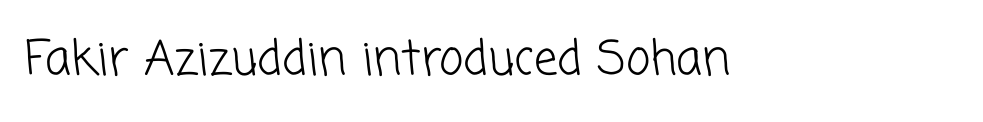
{"serif": "no", "bold": "no", "weight": "light", "width": "normal", "stroke_contrast": "low", "x_height": "medium", "monospaced": "no", "underline": "no", "letter_spacing": "normal", "letter_spacing_em": 0.0, "glyph_px": 47}
